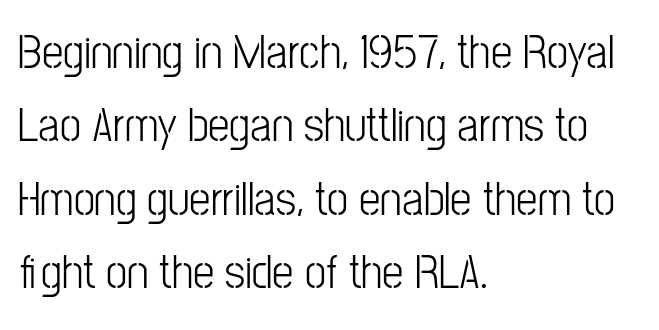
{"serif": "no", "italic": "no", "width": "condensed", "stroke_contrast": "low", "x_height": "medium", "monospaced": "no", "underline": "no", "align": "left", "line_spacing": "normal", "line_spacing_ratio": 1.53, "letter_spacing": "normal", "letter_spacing_em": 0.0, "glyph_px": 48}
